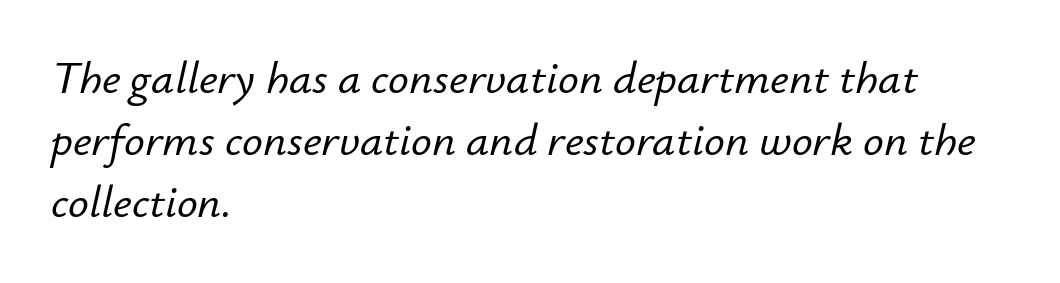
The image shows 46 px text type, italic (leaning right); set left-aligned, normal line spacing (1.35x), normal letter spacing, not underlined; low stroke contrast and a small x-height.
